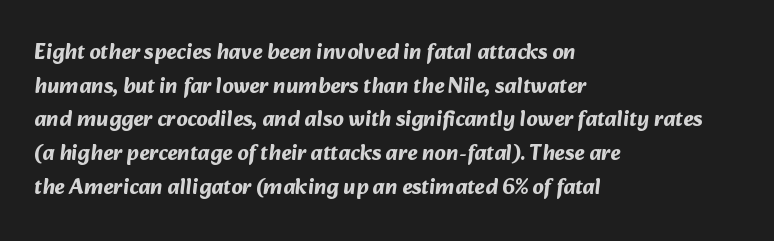
Q: Is the text bold? A: Yes.
Q: Is the text underlined? A: No.
Q: How is the paragraph aligned? A: Left-aligned.
Q: Is the spacing between letters normal or unusually wide? A: Normal.
Q: Is the spacing between lines tight, normal or loose? A: Normal.
